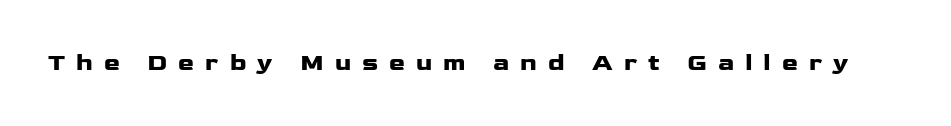
The image shows 24 px bold type, upright; set unusually wide letter spacing (+0.46 em), not underlined.
